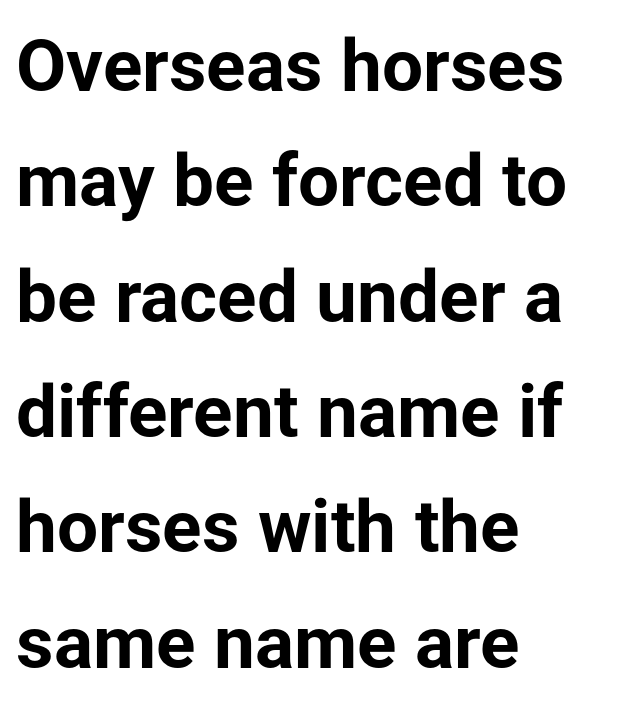
Notice how descenders clear the ascenders below comfortably — that's standard leading. Spacing verdict: proportional, widths tailored to each character. Serifs: no, the terminals of the letterforms are clean. You'd pick this weight for a headline — it's a proper bold.
